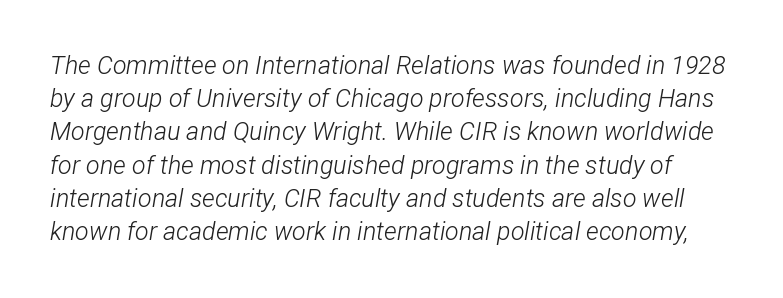
Q: Is the text bold? A: No.
Q: Is the text italic (slanted)? A: Yes, it leans right by about 12 degrees.
Q: Is the text underlined? A: No.
Q: Is the spacing between letters normal or unusually wide? A: Normal.
Q: Is the spacing between lines tight, normal or loose? A: Normal.
